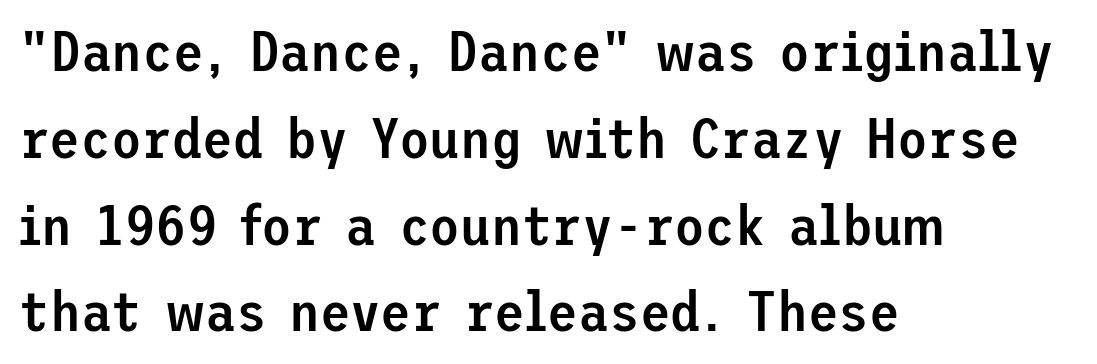
Q: Is the text bold? A: Semi-bold.
Q: Is the text italic (slanted)? A: No, it is upright.
Q: Is the typeface a serif or a sans-serif typeface? A: Sans-serif.
Q: Is the text underlined? A: No.
Q: How is the paragraph aligned? A: Left-aligned.
Q: Is the spacing between letters normal or unusually wide? A: Normal.
Q: Is the spacing between lines tight, normal or loose? A: Normal.
Q: Width (condensed, normal, or wide)? A: Normal.
Q: Stroke contrast? A: Low.
Q: x-height? A: Medium.
